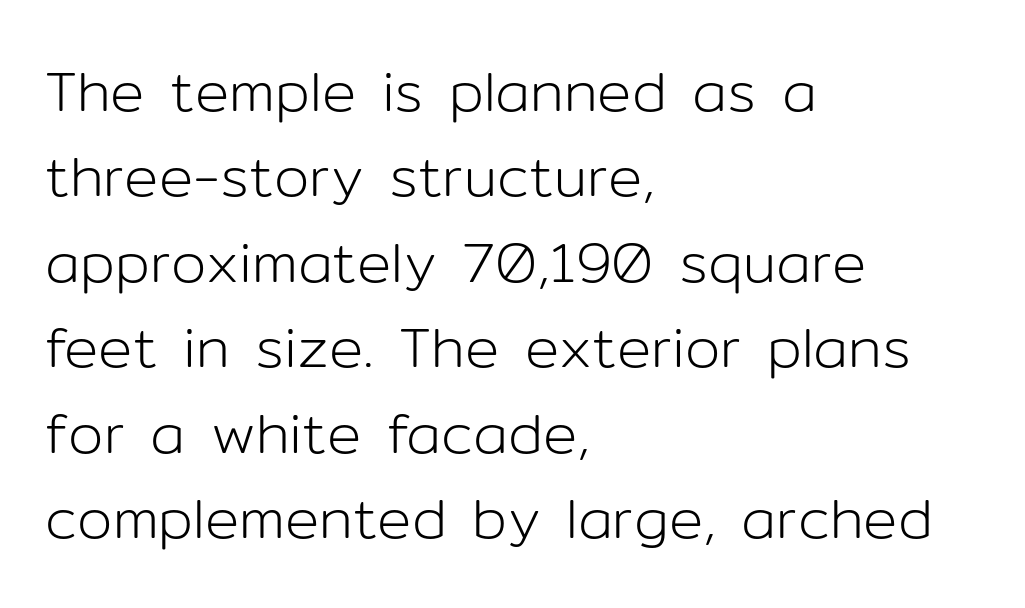
{"serif": "no", "italic": "no", "bold": "no", "weight": "light", "width": "normal", "stroke_contrast": "low", "x_height": "medium", "monospaced": "no", "underline": "no", "align": "left", "line_spacing": "normal", "line_spacing_ratio": 1.5, "letter_spacing": "normal", "letter_spacing_em": 0.0, "glyph_px": 57}
